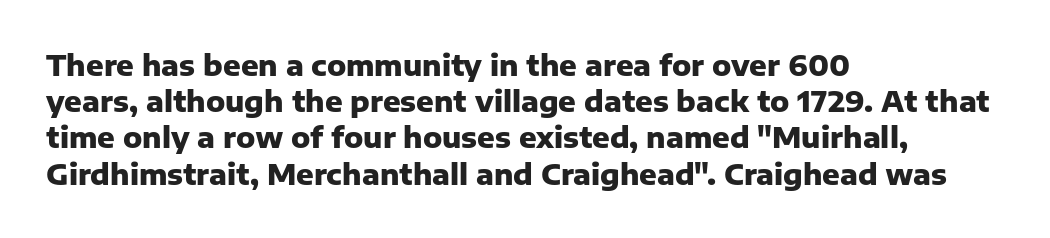
Anything drawn beneath the words? Only blank space. Upright lettering throughout. Line beginnings align vertically; line endings do not. These lines carry a lot of weight — the face is fully bold.
